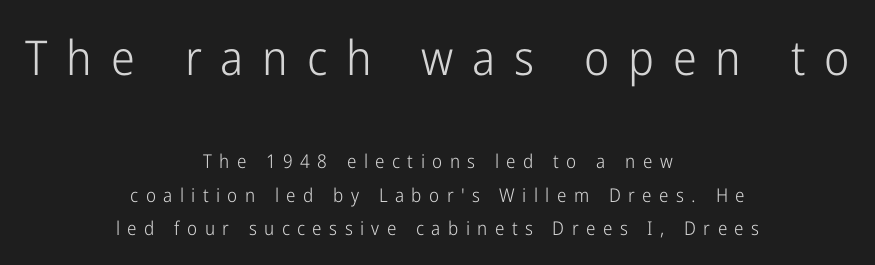
Q: Is the text bold? A: No.
Q: Is the text italic (slanted)? A: No, it is upright.
Q: Is the typeface a serif or a sans-serif typeface? A: Sans-serif.
Q: Is the text underlined? A: No.
Q: How is the paragraph aligned? A: Centered.
Q: Is the spacing between letters normal or unusually wide? A: Unusually wide.
Q: Which block of text is set in a larger size, the first (top) or the second (bottom)? A: The first (top) one.
Q: Width (condensed, normal, or wide)? A: Condensed.
Q: Stroke contrast? A: Low.
Q: x-height? A: Medium.
Q: Monospaced? A: No.
